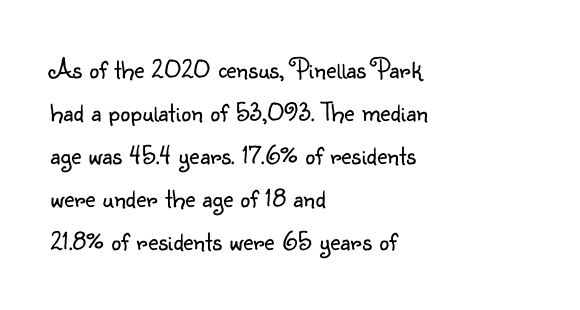
The image shows 28 px light sans-serif type, upright; set left-aligned, normal line spacing (1.54x), normal letter spacing, not underlined; low stroke contrast and a small x-height.
